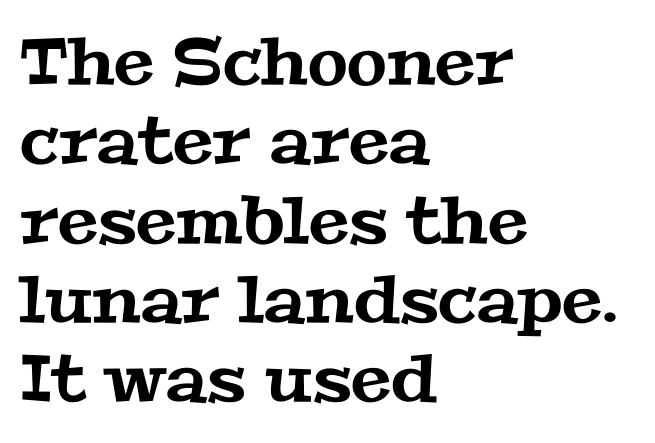
{"serif": "yes", "width": "wide", "stroke_contrast": "medium", "x_height": "medium", "monospaced": "no", "underline": "no", "align": "left", "line_spacing_ratio": 1.22, "letter_spacing": "normal", "letter_spacing_em": 0.0, "glyph_px": 65}
